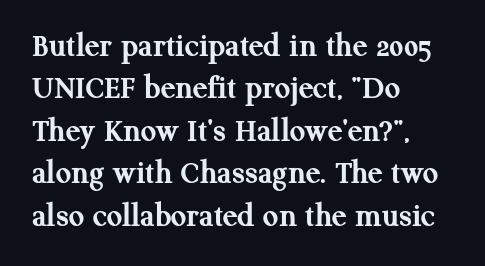
Q: Is the text bold? A: Yes.
Q: Is the text italic (slanted)? A: No, it is upright.
Q: Is the typeface a serif or a sans-serif typeface? A: Serif.
Q: Is the text underlined? A: No.
Q: How is the paragraph aligned? A: Left-aligned.
Q: Is the spacing between letters normal or unusually wide? A: Normal.
Q: Is the spacing between lines tight, normal or loose? A: Normal.
Q: Width (condensed, normal, or wide)? A: Normal.
Q: Stroke contrast? A: Medium.
Q: x-height? A: Medium.
Q: Monospaced? A: No.
